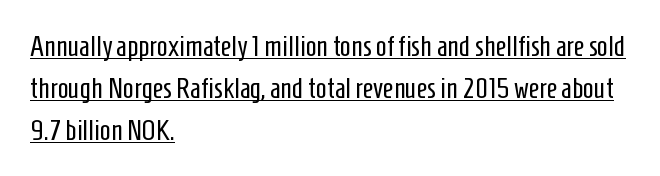
The image shows 29 px regular-weight, condensed sans-serif type, upright; set left-aligned, normal line spacing (1.44x), normal letter spacing, underlined; low stroke contrast and a medium x-height.
